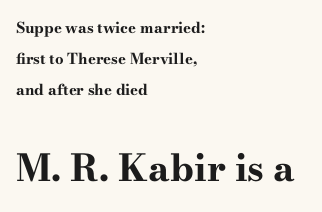
The image shows 37 px bold, wide serif type, upright; set left-aligned, loose line spacing (2.07x), normal letter spacing, not underlined; the second (bottom) block is 2.47x larger; high stroke contrast and a small x-height.
